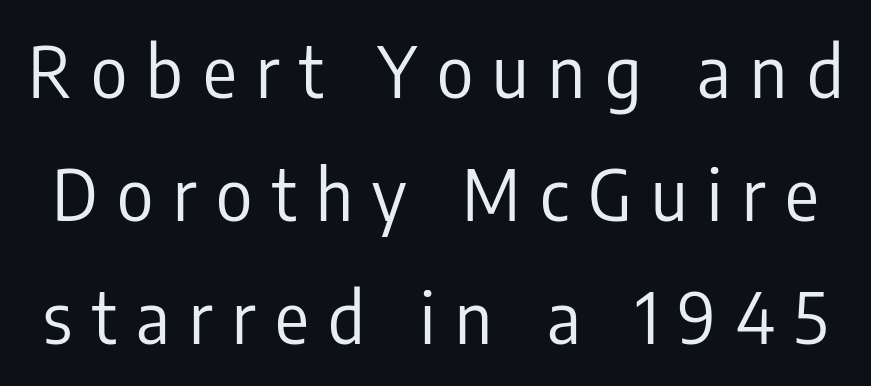
Q: Is the text bold? A: No.
Q: Is the text italic (slanted)? A: No, it is upright.
Q: Is the typeface a serif or a sans-serif typeface? A: Sans-serif.
Q: Is the text underlined? A: No.
Q: Is the spacing between letters normal or unusually wide? A: Unusually wide.
Q: Width (condensed, normal, or wide)? A: Condensed.
Q: Stroke contrast? A: Low.
Q: x-height? A: Medium.
Q: Monospaced? A: No.
